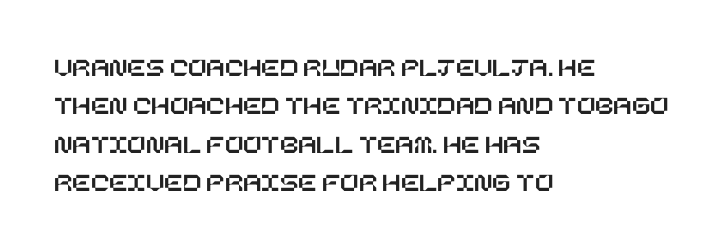
The image shows 27 px text type, upright; set left-aligned, normal line spacing (1.42x), normal letter spacing, not underlined.
